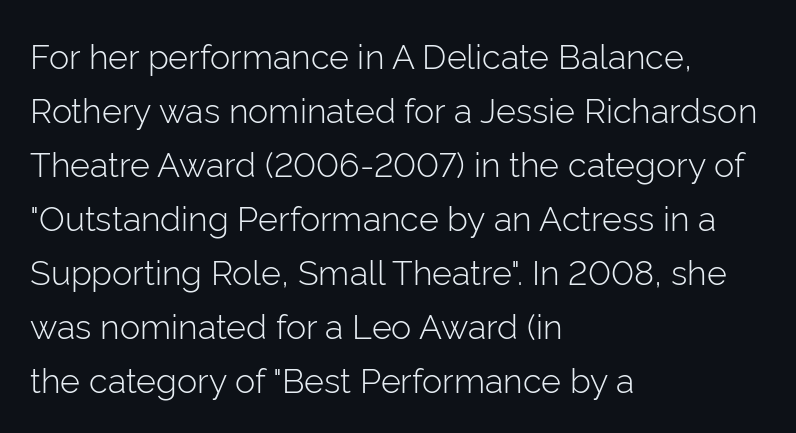
Line spacing here is normal. In CSS terms this would be text-align: left. Type without underlining. Nothing sits at the stroke ends, so this counts as sans-serif. The letters advance in unequal steps, a hallmark of proportional type. On a weight scale, this lands at 450 or below.
